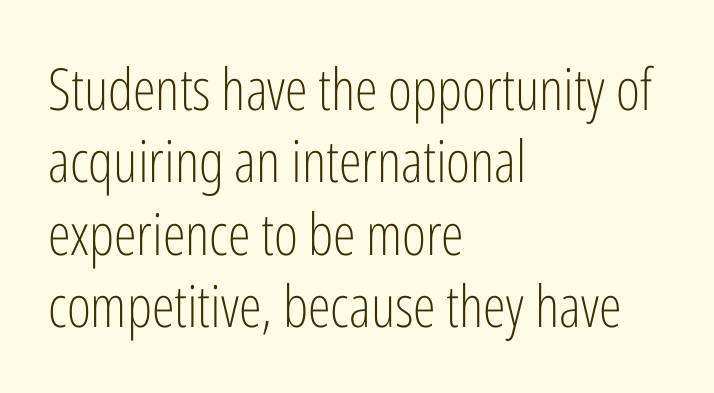
The lettering holds an erect, upright posture throughout. The gap between lines stays unmarked. The rendering uses natural spacing where letterforms have individual widths. Line beginnings align vertically; line endings do not. The designer went with a sans here, leaving each stem footless. Stems and bowls with no extra thickness — not bold.
